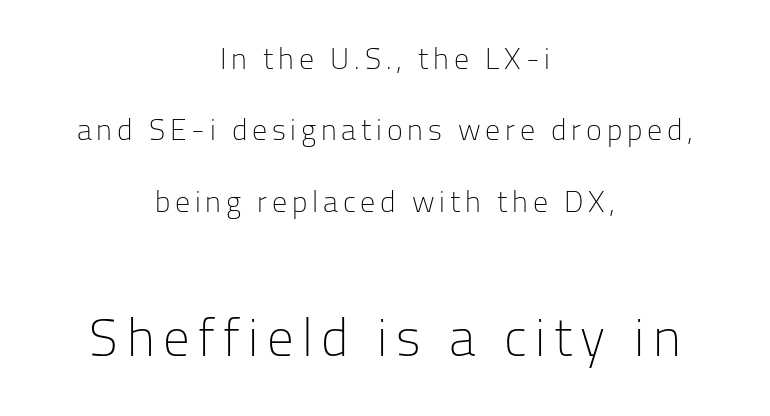
{"serif": "no", "italic": "no", "bold": "no", "weight": "light", "width": "normal", "stroke_contrast": "low", "x_height": "medium", "monospaced": "no", "underline": "no", "align": "center", "line_spacing": "loose", "line_spacing_ratio": 2.38, "larger_block": "second", "size_ratio": 1.77, "glyph_px": 53}
